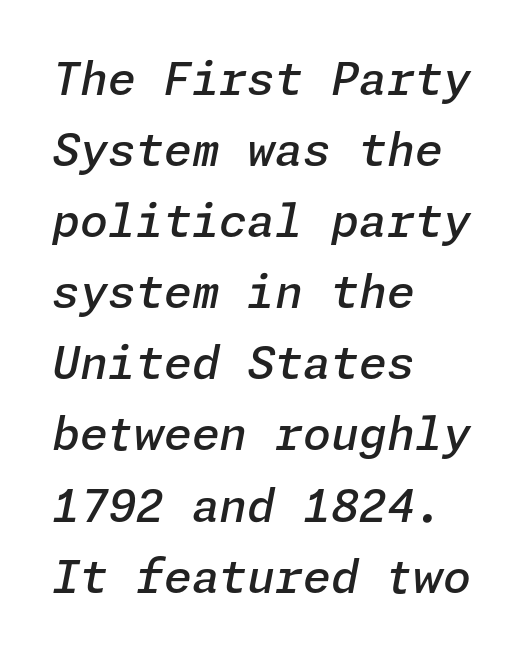
{"italic": "yes", "lean": "right", "slant_degrees": 11, "bold": "semi", "weight": "semibold", "width": "normal", "stroke_contrast": "low", "x_height": "medium", "underline": "no", "align": "left", "line_spacing": "normal", "line_spacing_ratio": 1.58, "letter_spacing": "normal", "letter_spacing_em": 0.0, "glyph_px": 45}
